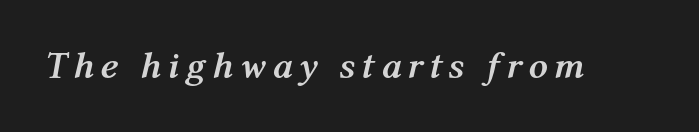
{"italic": "yes", "lean": "right", "slant_degrees": 12, "bold": "yes", "weight": "semibold", "width": "normal", "stroke_contrast": "medium", "x_height": "medium", "monospaced": "no", "underline": "no", "glyph_px": 38}
